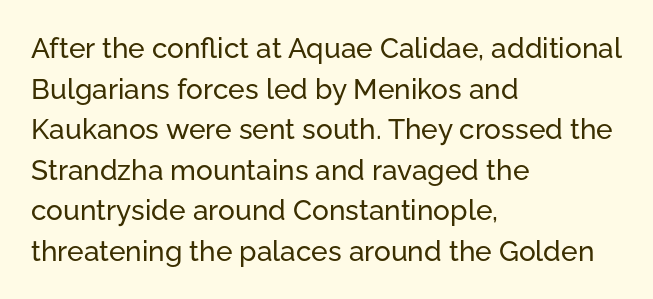
The rendering uses natural spacing where letterforms have individual widths. These lines were composed using upright roman letters. Observe the ordinary spacing: letters are neighbours, not strangers. The block of text has a typical density, with ordinary space between rows. Unlike a traditional serif, this face leaves its strokes unadorned. Honestly, there is no underline to notice here at all.
